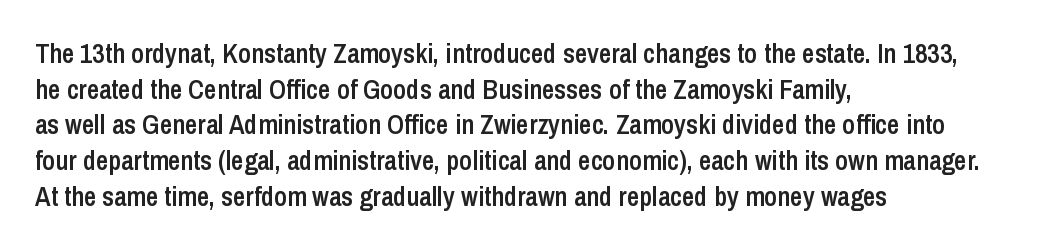
{"italic": "no", "bold": "semi", "underline": "no", "align": "left", "line_spacing": "normal", "line_spacing_ratio": 1.32, "letter_spacing": "normal", "letter_spacing_em": 0.0, "glyph_px": 27}
